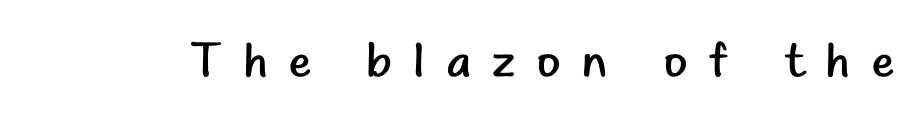
The image shows 48 px regular-weight sans-serif type, upright; set unusually wide letter spacing (+0.45 em), not underlined; low stroke contrast and a small x-height.
